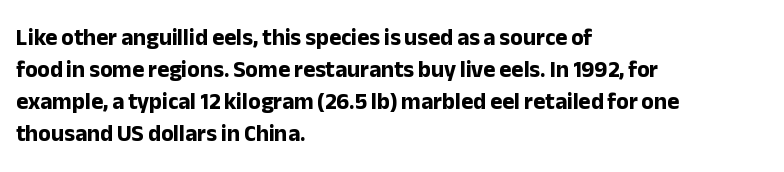
The image shows 23 px bold type, upright; set left-aligned, normal line spacing (1.39x), normal letter spacing, not underlined.
